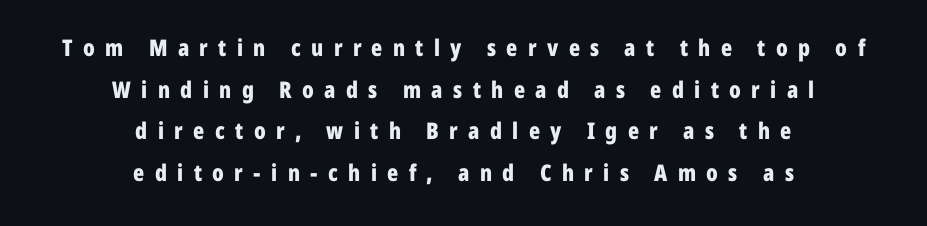
{"italic": "no", "bold": "yes", "underline": "no", "align": "center", "line_spacing_ratio": 1.81, "letter_spacing": "wide", "letter_spacing_em": 0.45, "glyph_px": 23}
